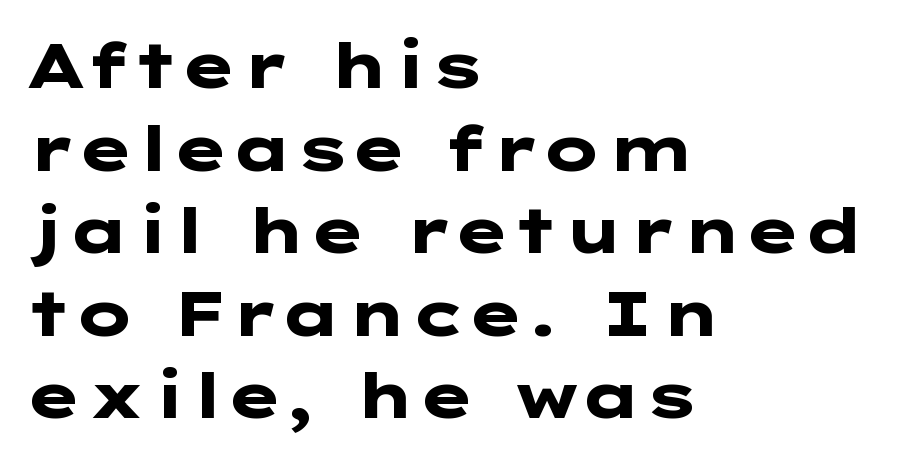
The image shows 63 px heavy, wide sans-serif type, upright; set left-aligned, normal line spacing (1.31x), normal letter spacing, not underlined; low stroke contrast and a medium x-height.
